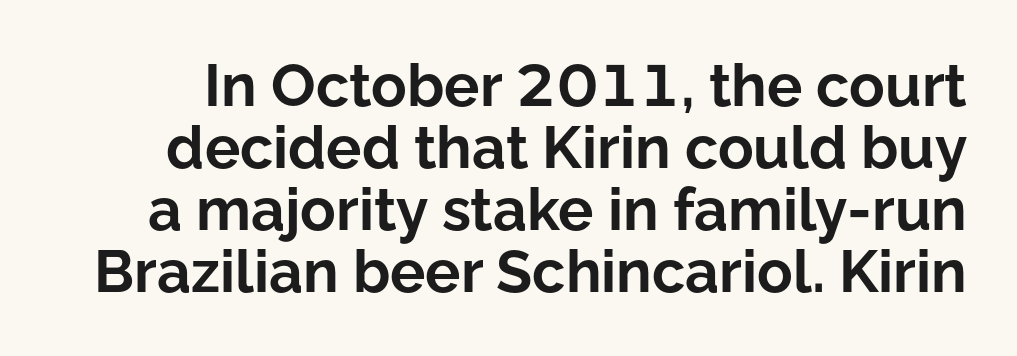
The line-height multiplier appears low, near solid setting. Do the characters align in a grid? No, the font is proportional. Font category for this specimen: sans-serif. A roman cut, with each character standing at attention.
